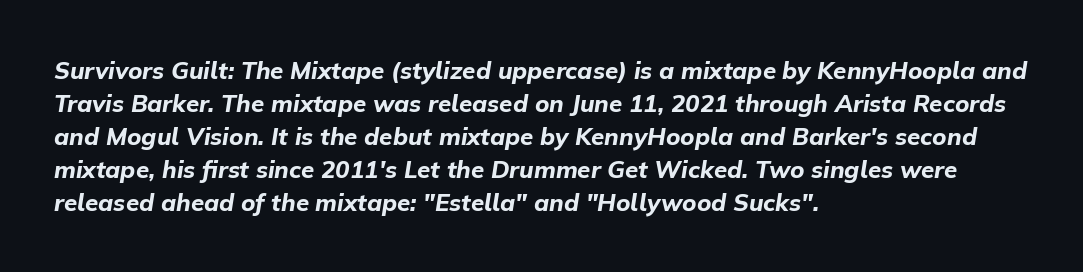
The image shows 24 px bold type, italic (leaning right); set left-aligned, normal line spacing (1.38x), normal letter spacing, not underlined.
